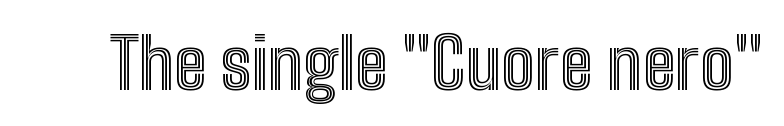
The image shows 70 px condensed type, upright; set normal letter spacing, not underlined; a medium x-height.
